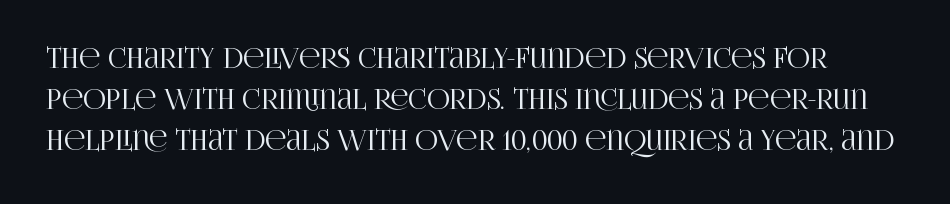
{"serif": "yes", "italic": "no", "width": "condensed", "stroke_contrast": "high", "x_height": "large", "monospaced": "no", "underline": "no", "line_spacing": "normal", "line_spacing_ratio": 1.47, "letter_spacing": "normal", "letter_spacing_em": 0.0, "glyph_px": 28}
